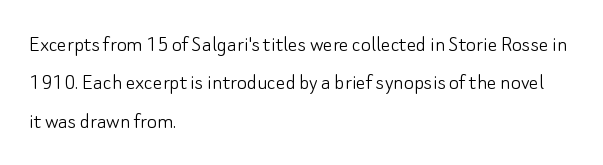
The image shows 24 px text type, upright; set left-aligned, normal line spacing (1.6x), normal letter spacing, not underlined.
